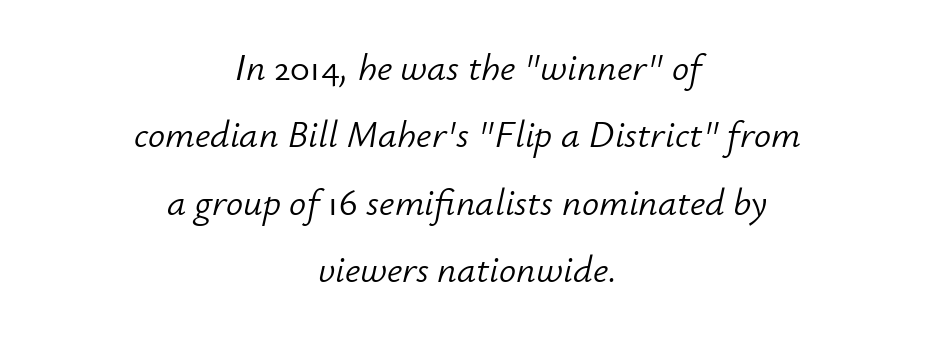
Compared with ordinary roman type, these characters are visibly tilted. You could not count columns in this text — the font is proportionally spaced. Heft: none added — not bold. Which margin do the lines hug? Neither — every line sits in the middle. Beneath every word, the page is bare.
